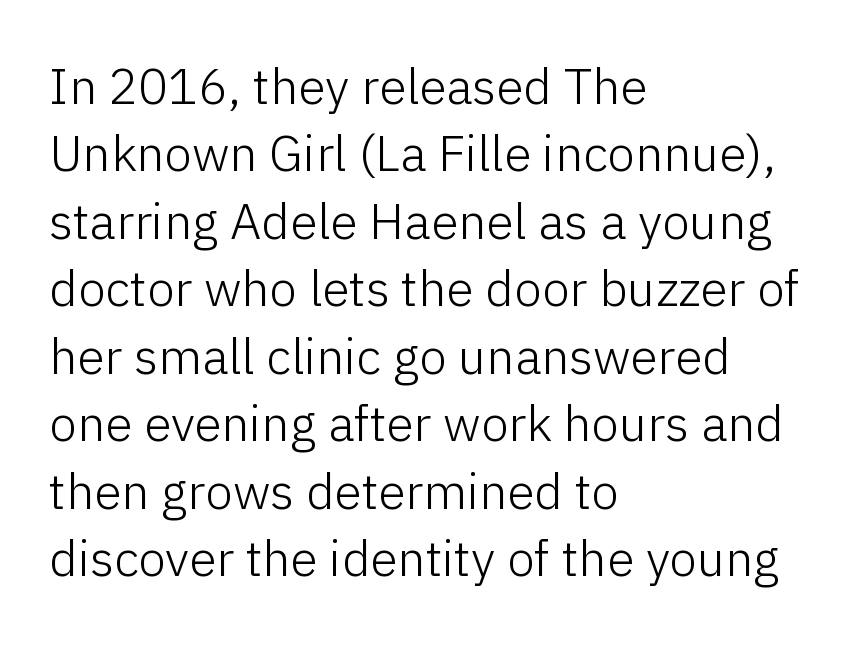
Q: Is the text bold? A: No.
Q: Is the text italic (slanted)? A: No, it is upright.
Q: Is the typeface a serif or a sans-serif typeface? A: Sans-serif.
Q: Is the text underlined? A: No.
Q: How is the paragraph aligned? A: Left-aligned.
Q: Is the spacing between letters normal or unusually wide? A: Normal.
Q: Is the spacing between lines tight, normal or loose? A: Normal.
Q: Width (condensed, normal, or wide)? A: Normal.
Q: Stroke contrast? A: Low.
Q: x-height? A: Medium.
Q: Monospaced? A: No.
